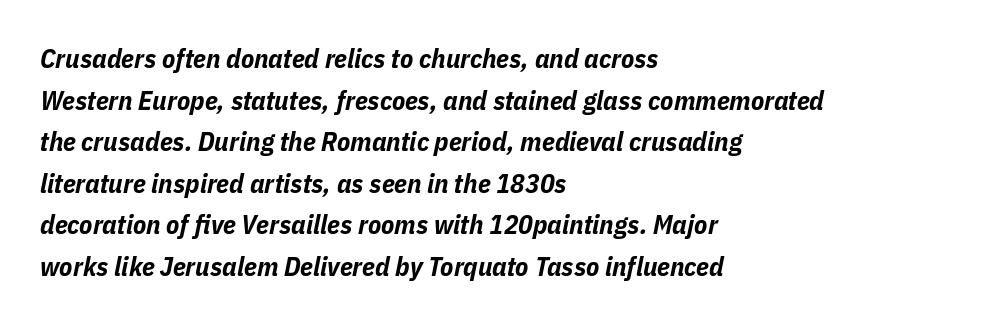
{"italic": "yes", "lean": "right", "slant_degrees": 11, "bold": "yes", "underline": "no", "align": "left", "line_spacing": "normal", "line_spacing_ratio": 1.54, "letter_spacing": "normal", "letter_spacing_em": 0.0, "glyph_px": 27}
